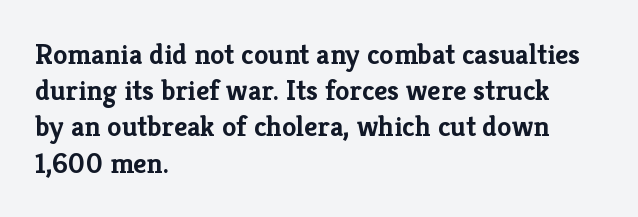
The image shows 29 px semibold serif type, upright; set left-aligned, normal line spacing (1.25x), normal letter spacing, not underlined; low stroke contrast and a medium x-height.
